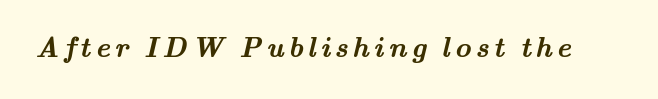
The image shows 28 px semibold, wide serif type; set not underlined; medium stroke contrast and a small x-height.
